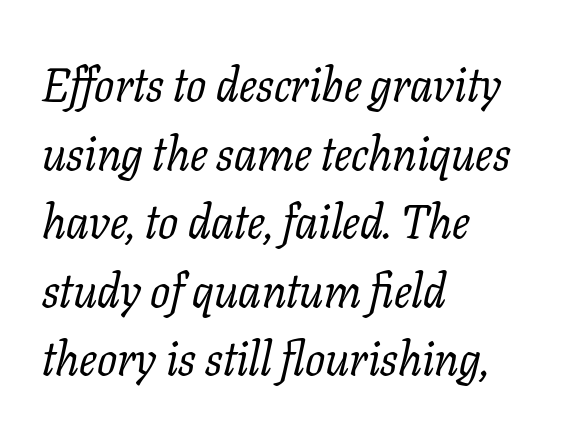
The image shows 47 px regular-weight serif type, italic (leaning right); set left-aligned, normal line spacing (1.46x), normal letter spacing, not underlined; low stroke contrast and a medium x-height.
